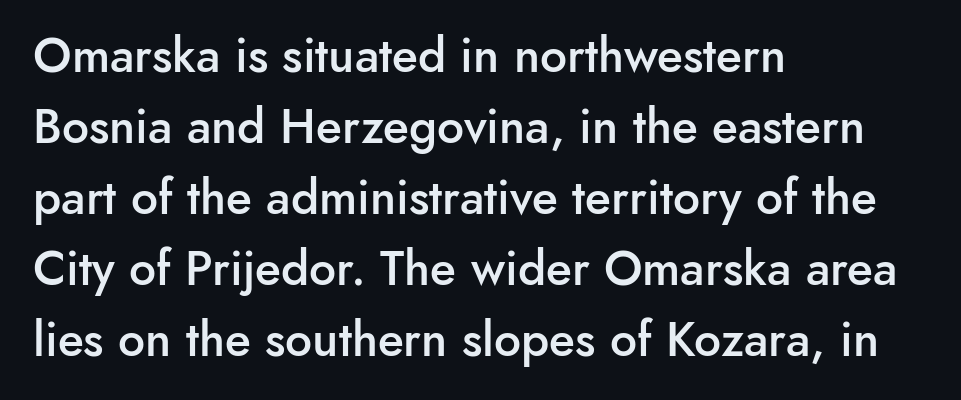
Q: Is the text bold? A: Semi-bold.
Q: Is the text italic (slanted)? A: No, it is upright.
Q: Is the typeface a serif or a sans-serif typeface? A: Sans-serif.
Q: Is the text underlined? A: No.
Q: How is the paragraph aligned? A: Left-aligned.
Q: Is the spacing between letters normal or unusually wide? A: Normal.
Q: Is the spacing between lines tight, normal or loose? A: Normal.
Q: Width (condensed, normal, or wide)? A: Normal.
Q: Stroke contrast? A: Low.
Q: x-height? A: Small.
Q: Monospaced? A: No.
